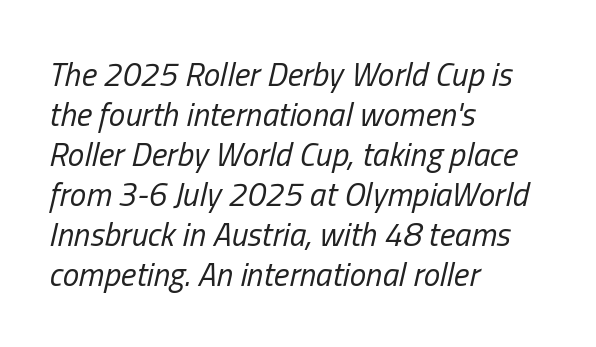
{"italic": "yes", "lean": "right", "slant_degrees": 13, "bold": "no", "weight": "regular", "width": "condensed", "stroke_contrast": "low", "x_height": "medium", "monospaced": "no", "underline": "no", "align": "left", "line_spacing_ratio": 1.21, "letter_spacing": "normal", "letter_spacing_em": 0.0, "glyph_px": 33}
